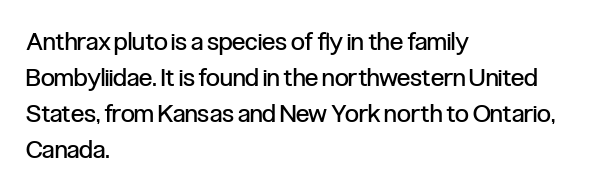
Q: Is the text bold? A: No.
Q: Is the text italic (slanted)? A: No, it is upright.
Q: Is the text underlined? A: No.
Q: How is the paragraph aligned? A: Left-aligned.
Q: Is the spacing between letters normal or unusually wide? A: Normal.
Q: Is the spacing between lines tight, normal or loose? A: Normal.
